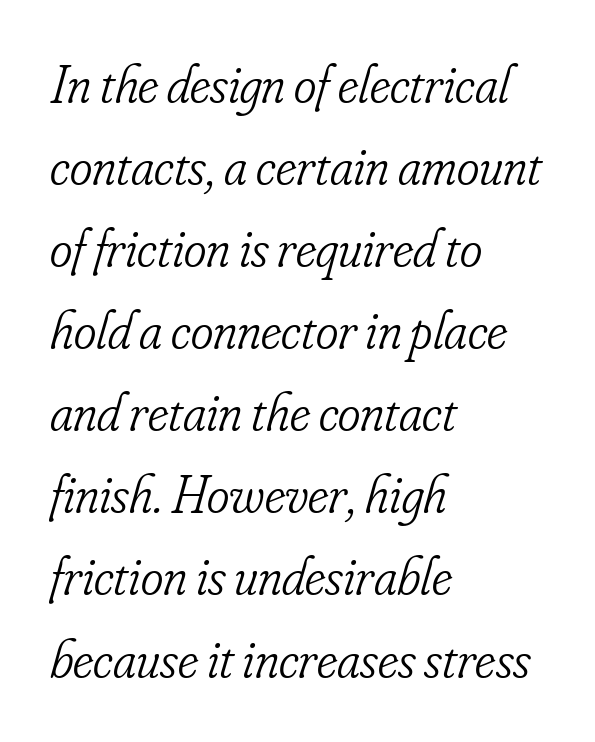
Q: Is the text bold? A: No.
Q: Is the text italic (slanted)? A: Yes, it leans right by about 16 degrees.
Q: Is the typeface a serif or a sans-serif typeface? A: Serif.
Q: Is the text underlined? A: No.
Q: How is the paragraph aligned? A: Left-aligned.
Q: Is the spacing between letters normal or unusually wide? A: Normal.
Q: Is the spacing between lines tight, normal or loose? A: Normal.
Q: Width (condensed, normal, or wide)? A: Condensed.
Q: Stroke contrast? A: Low.
Q: x-height? A: Small.
Q: Monospaced? A: No.
